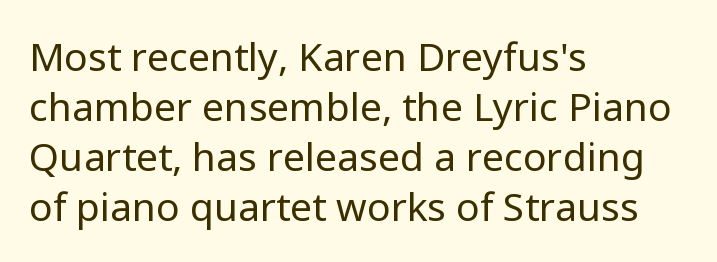
Q: Is the text bold? A: No.
Q: Is the text italic (slanted)? A: No, it is upright.
Q: Is the typeface a serif or a sans-serif typeface? A: Sans-serif.
Q: Is the text underlined? A: No.
Q: How is the paragraph aligned? A: Left-aligned.
Q: Is the spacing between letters normal or unusually wide? A: Normal.
Q: Is the spacing between lines tight, normal or loose? A: Normal.
Q: Width (condensed, normal, or wide)? A: Normal.
Q: Stroke contrast? A: Low.
Q: x-height? A: Medium.
Q: Monospaced? A: No.
